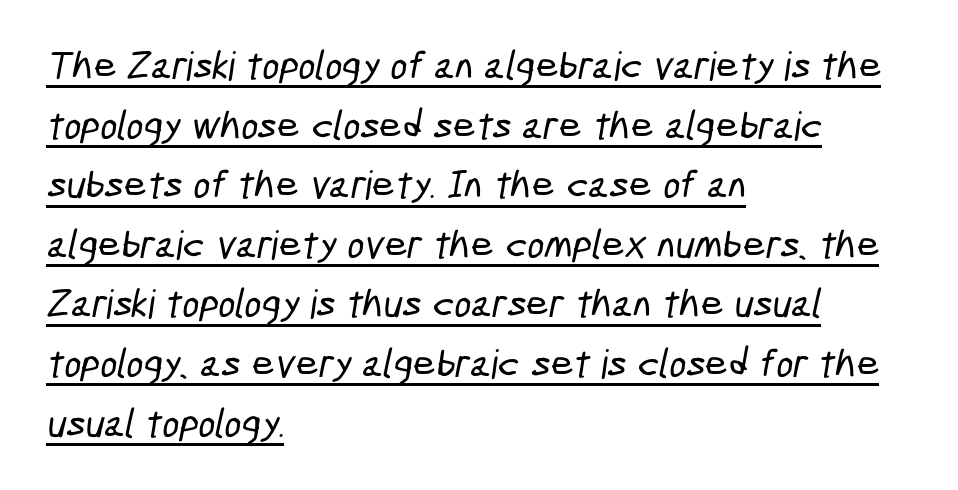
The image shows 40 px condensed sans-serif type; set left-aligned, normal line spacing (1.49x), normal letter spacing, underlined; low stroke contrast and a medium x-height.
